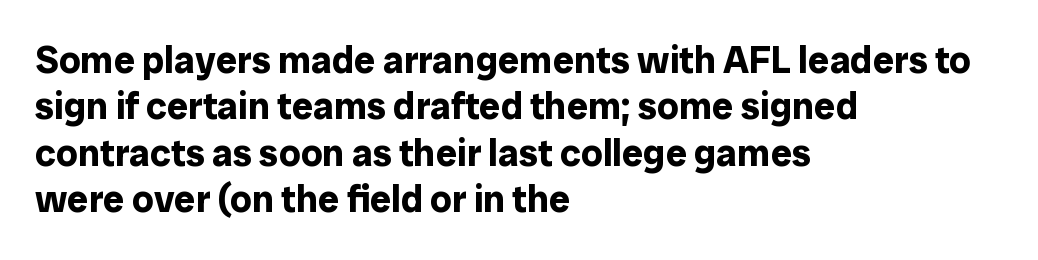
{"serif": "no", "italic": "no", "bold": "yes", "weight": "bold", "width": "normal", "stroke_contrast": "low", "x_height": "medium", "monospaced": "no", "underline": "no", "align": "left", "line_spacing_ratio": 1.22, "letter_spacing": "normal", "letter_spacing_em": 0.0, "glyph_px": 38}
